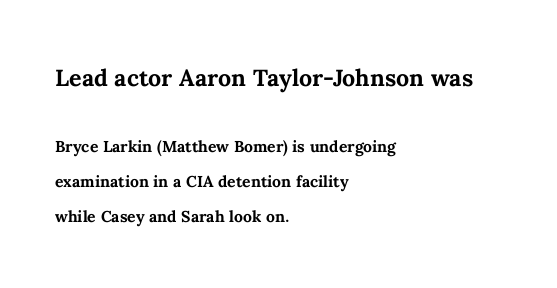
Q: Is the text bold? A: Yes.
Q: Is the text italic (slanted)? A: No, it is upright.
Q: Is the text underlined? A: No.
Q: How is the paragraph aligned? A: Left-aligned.
Q: Is the spacing between letters normal or unusually wide? A: Normal.
Q: Is the spacing between lines tight, normal or loose? A: Normal.
Q: Which block of text is set in a larger size, the first (top) or the second (bottom)? A: The first (top) one.
Q: Width (condensed, normal, or wide)? A: Normal.
Q: Stroke contrast? A: Medium.
Q: x-height? A: Medium.
Q: Monospaced? A: No.
